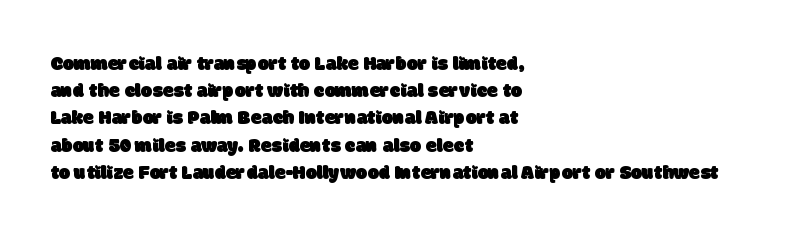
{"underline": "no", "align": "left", "line_spacing": "normal", "line_spacing_ratio": 1.36, "letter_spacing": "normal", "letter_spacing_em": 0.0, "glyph_px": 20}
